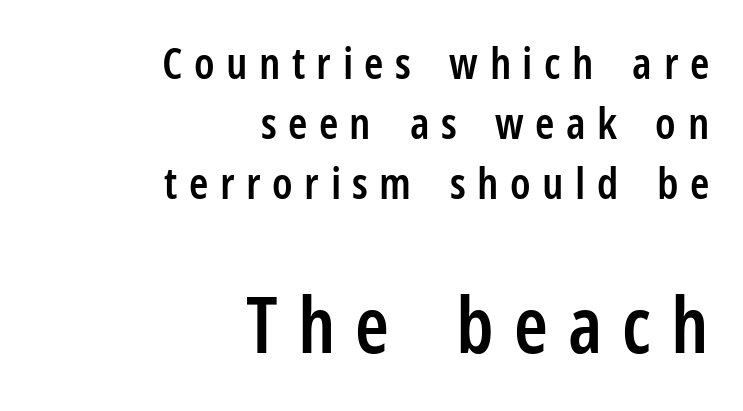
{"serif": "no", "italic": "no", "bold": "semi", "weight": "semibold", "width": "condensed", "stroke_contrast": "low", "x_height": "medium", "monospaced": "no", "underline": "no", "align": "right", "line_spacing": "normal", "line_spacing_ratio": 1.36, "letter_spacing": "wide", "letter_spacing_em": 0.26, "larger_block": "second", "size_ratio": 1.75, "glyph_px": 77}
